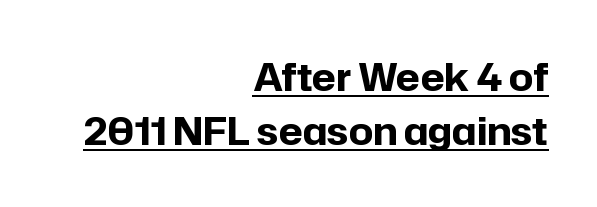
{"serif": "no", "italic": "no", "bold": "yes", "weight": "bold", "width": "normal", "stroke_contrast": "low", "x_height": "medium", "monospaced": "no", "underline": "yes", "align": "right", "line_spacing": "normal", "line_spacing_ratio": 1.42, "letter_spacing": "normal", "letter_spacing_em": 0.0, "glyph_px": 38}
